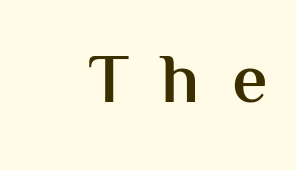
{"serif": "no", "italic": "no", "bold": "semi", "weight": "semibold", "width": "normal", "stroke_contrast": "medium", "x_height": "medium", "monospaced": "no", "underline": "no", "letter_spacing": "wide", "letter_spacing_em": 0.45, "glyph_px": 71}
